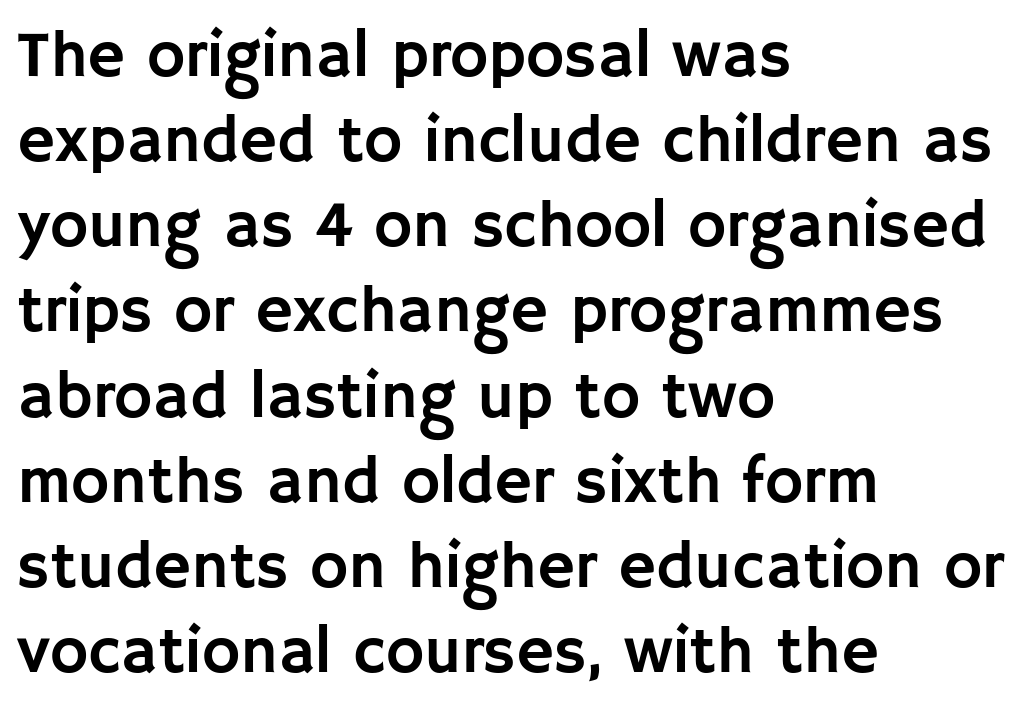
Classification — sans serif. Varying glyph widths throughout — classic text-font behaviour. This sample is left-justified, so line endings fall wherever the words run out. Has an underline been added? It has not. When letters stand straight like this, we call the style roman or upright.
